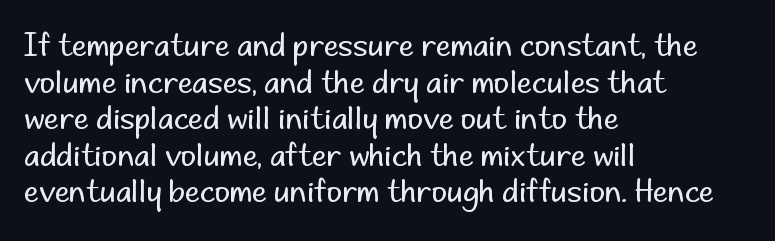
Ascenders rise straight up at ninety degrees. The gaps between neighbouring characters are ordinary and unremarkable. Is this a fixed-width face? No — the glyphs have proportional, varying widths. Plain, unruled lines of type. The typeface has the unassuming heft of standard copy or less. This sample is left-justified, so line endings fall wherever the words run out.
